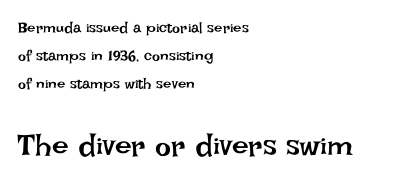
The letters advance in unequal steps, a hallmark of proportional type. The type is set solid horizontally, with unmodified tracking. Left-aligned paragraph, ragged on the right. The typography opts for an upright posture over an oblique one.
